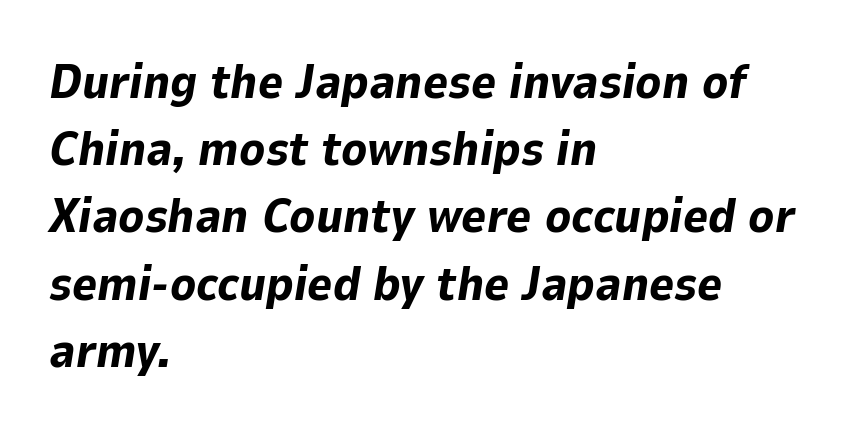
{"italic": "yes", "lean": "right", "slant_degrees": 9, "bold": "yes", "weight": "bold", "width": "normal", "stroke_contrast": "low", "x_height": "medium", "monospaced": "no", "underline": "no", "align": "left", "line_spacing": "normal", "line_spacing_ratio": 1.4, "letter_spacing": "normal", "letter_spacing_em": 0.0, "glyph_px": 48}
